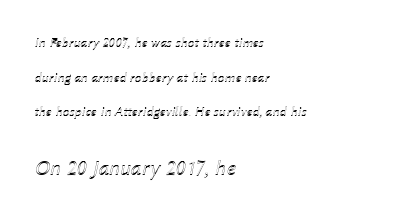
Q: Is the text italic (slanted)? A: Yes, it leans right by about 12 degrees.
Q: Is the text underlined? A: No.
Q: How is the paragraph aligned? A: Left-aligned.
Q: Is the spacing between letters normal or unusually wide? A: Normal.
Q: Is the spacing between lines tight, normal or loose? A: Loose.
Q: Which block of text is set in a larger size, the first (top) or the second (bottom)? A: The second (bottom) one.
